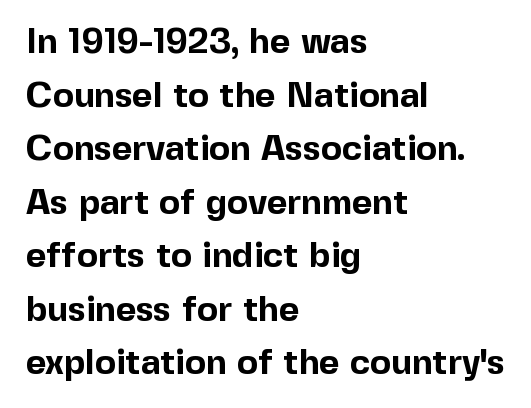
The zone under the glyphs is completely vacant. These words are printed bold, with thick strokes throughout. This rendering leaves character spacing at its baseline value. Character widths vary here, with narrow letters taking less room than wide ones.
